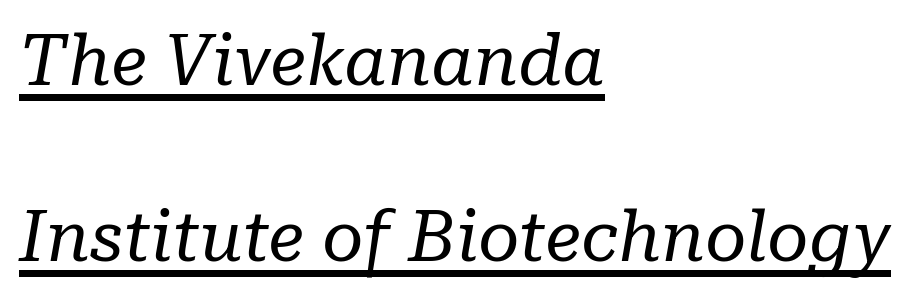
{"serif": "yes", "italic": "yes", "lean": "right", "slant_degrees": 10, "bold": "no", "weight": "regular", "width": "normal", "stroke_contrast": "low", "x_height": "medium", "monospaced": "no", "underline": "yes", "align": "left", "line_spacing": "loose", "line_spacing_ratio": 2.48, "letter_spacing": "normal", "letter_spacing_em": 0.0, "glyph_px": 71}
